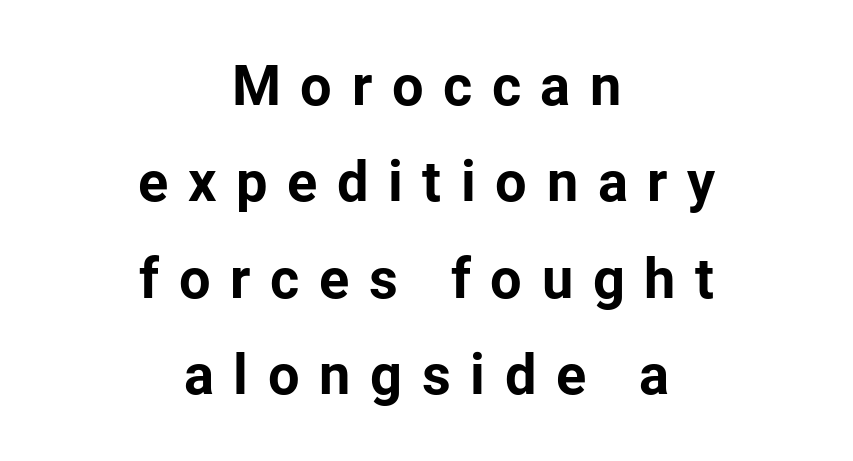
The image shows 56 px bold sans-serif type, upright; set centered, line spacing 1.72x, unusually wide letter spacing (+0.35 em), not underlined; low stroke contrast and a medium x-height.
